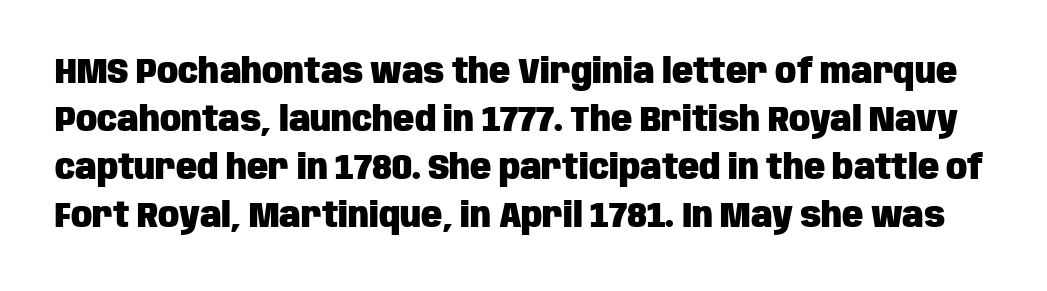
The face used here is proportionally spaced, like ordinary book or web type. It's the straight-up-and-down kind of type. Stroke thickness is high; the sample reads as a true bold. Is this a sans? Yes — the strokes have no serifs.
